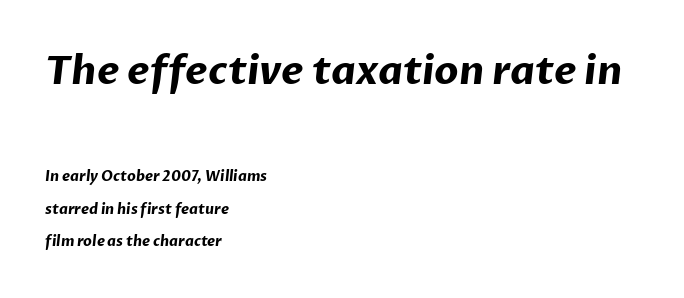
The image shows 39 px bold sans-serif type; set left-aligned, loose line spacing (2.33x), normal letter spacing, not underlined; the first (top) block is 2.79x larger; low stroke contrast and a medium x-height.
